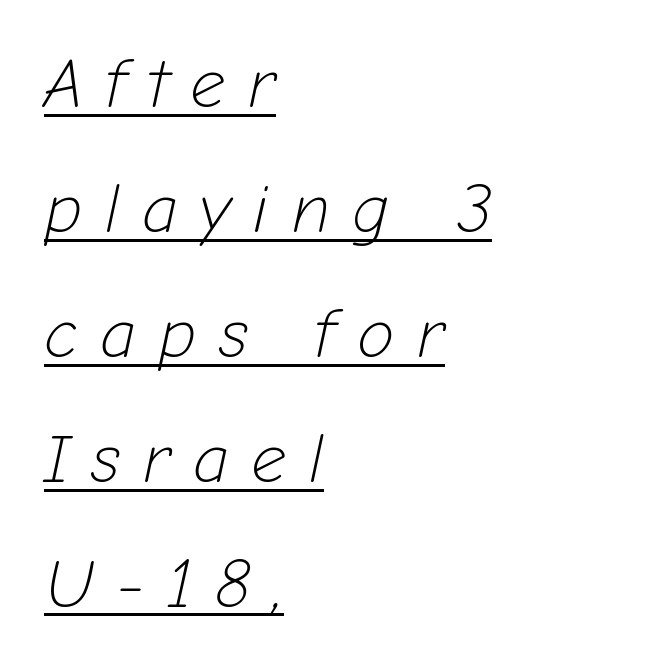
The image shows 69 px light type, italic (leaning right); set left-aligned, line spacing 1.81x, unusually wide letter spacing (+0.32 em), underlined; low stroke contrast and a medium x-height.
